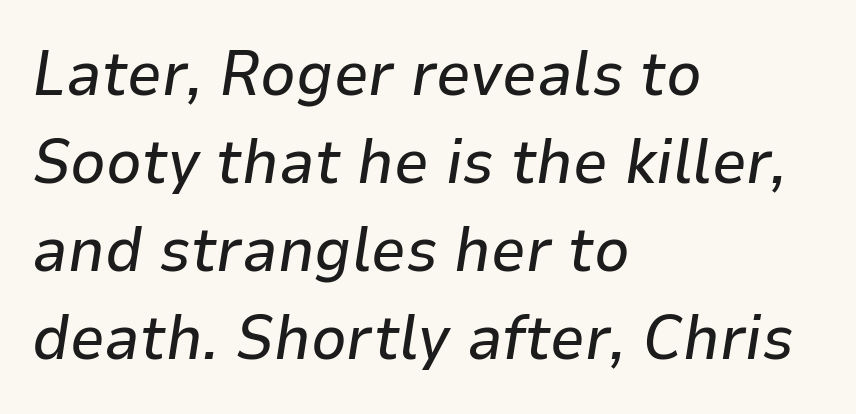
Q: Is the text italic (slanted)? A: Yes, it leans right by about 9 degrees.
Q: Is the text underlined? A: No.
Q: How is the paragraph aligned? A: Left-aligned.
Q: Is the spacing between letters normal or unusually wide? A: Normal.
Q: Is the spacing between lines tight, normal or loose? A: Normal.
Q: Width (condensed, normal, or wide)? A: Normal.
Q: Stroke contrast? A: Low.
Q: x-height? A: Medium.
Q: Monospaced? A: No.
